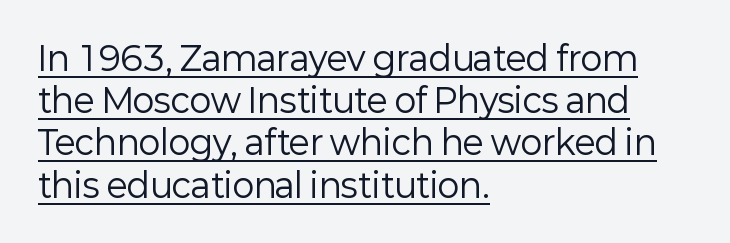
{"serif": "no", "italic": "no", "bold": "no", "weight": "regular", "width": "normal", "stroke_contrast": "low", "x_height": "medium", "monospaced": "no", "underline": "yes", "align": "left", "line_spacing": "normal", "line_spacing_ratio": 1.28, "letter_spacing": "normal", "letter_spacing_em": 0.0, "glyph_px": 33}
